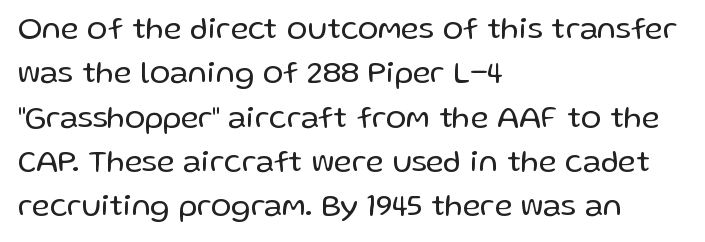
Q: Is the text bold? A: No.
Q: Is the text italic (slanted)? A: No, it is upright.
Q: Is the typeface a serif or a sans-serif typeface? A: Sans-serif.
Q: Is the text underlined? A: No.
Q: How is the paragraph aligned? A: Left-aligned.
Q: Is the spacing between letters normal or unusually wide? A: Normal.
Q: Is the spacing between lines tight, normal or loose? A: Normal.
Q: Width (condensed, normal, or wide)? A: Normal.
Q: Stroke contrast? A: Low.
Q: x-height? A: Medium.
Q: Monospaced? A: No.
